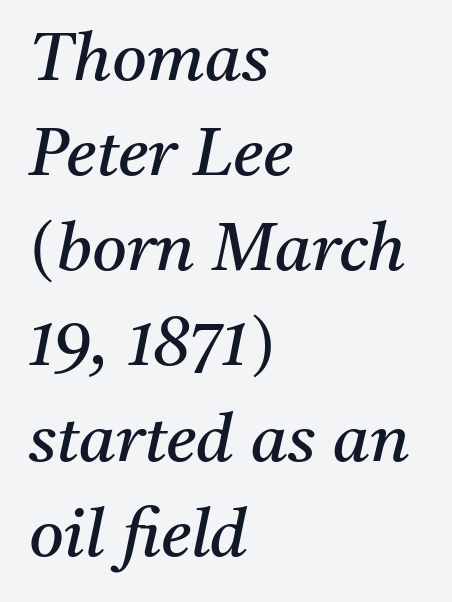
A serif font was chosen for this passage. This sample has the flowing, uneven cadence of proportional lettering. Look at the tracking — it's just the regular setting, nothing added. Vertical spacing — default. No heavy texture on the line: the type isn't bold. Is the block centered? No — it sits flush against the left margin.
